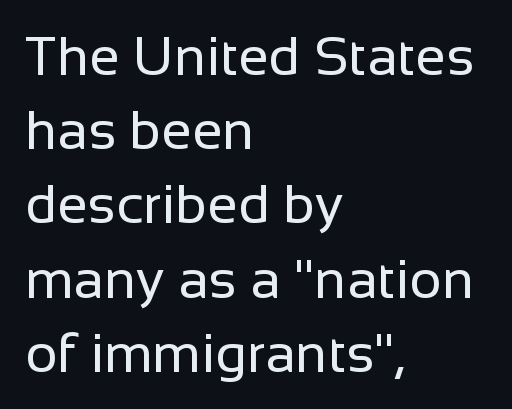
Q: Is the text bold? A: No.
Q: Is the text italic (slanted)? A: No, it is upright.
Q: Is the typeface a serif or a sans-serif typeface? A: Sans-serif.
Q: Is the text underlined? A: No.
Q: How is the paragraph aligned? A: Left-aligned.
Q: Is the spacing between letters normal or unusually wide? A: Normal.
Q: Is the spacing between lines tight, normal or loose? A: Normal.
Q: Width (condensed, normal, or wide)? A: Normal.
Q: Stroke contrast? A: Low.
Q: x-height? A: Medium.
Q: Monospaced? A: No.
